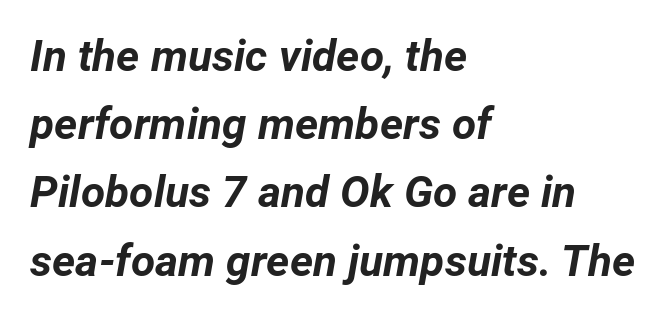
Q: Is the text bold? A: Yes.
Q: Is the text italic (slanted)? A: Yes, it leans right by about 12 degrees.
Q: Is the text underlined? A: No.
Q: How is the paragraph aligned? A: Left-aligned.
Q: Is the spacing between letters normal or unusually wide? A: Normal.
Q: Is the spacing between lines tight, normal or loose? A: Normal.
Q: Width (condensed, normal, or wide)? A: Normal.
Q: Stroke contrast? A: Low.
Q: x-height? A: Medium.
Q: Monospaced? A: No.
